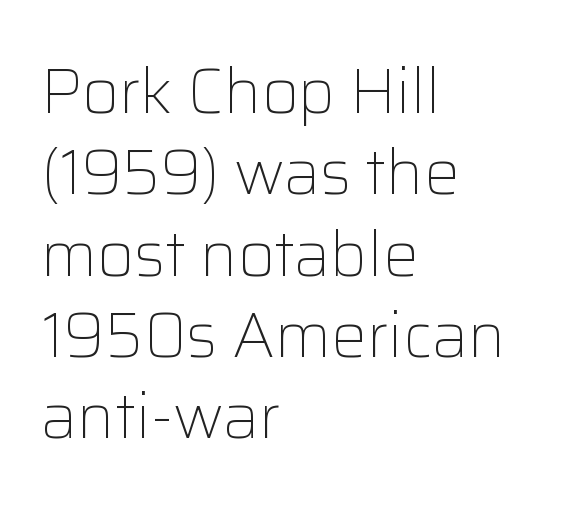
Q: Is the text bold? A: No.
Q: Is the text italic (slanted)? A: No, it is upright.
Q: Is the typeface a serif or a sans-serif typeface? A: Sans-serif.
Q: Is the text underlined? A: No.
Q: How is the paragraph aligned? A: Left-aligned.
Q: Is the spacing between letters normal or unusually wide? A: Normal.
Q: Is the spacing between lines tight, normal or loose? A: Normal.
Q: Width (condensed, normal, or wide)? A: Normal.
Q: Stroke contrast? A: Low.
Q: x-height? A: Medium.
Q: Monospaced? A: No.
